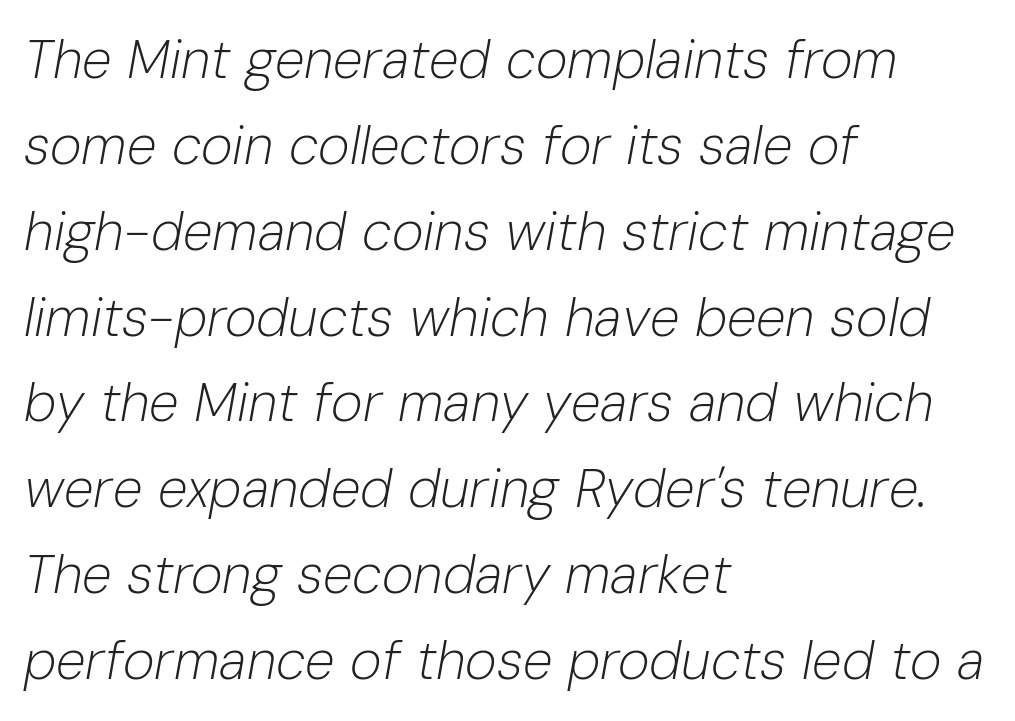
Left-aligned paragraph, ragged on the right. The weight would be labelled regular, book, light, or lighter still. The gaps between neighbouring characters are ordinary and unremarkable. The glyphs are unaccompanied by any horizontal stroke below them.
